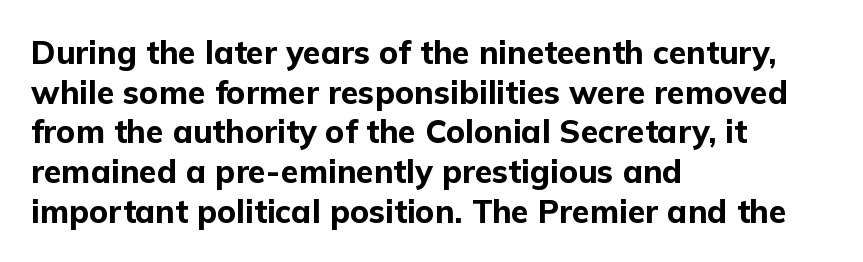
Q: Is the text bold? A: Yes.
Q: Is the text italic (slanted)? A: No, it is upright.
Q: Is the typeface a serif or a sans-serif typeface? A: Sans-serif.
Q: Is the text underlined? A: No.
Q: How is the paragraph aligned? A: Left-aligned.
Q: Is the spacing between letters normal or unusually wide? A: Normal.
Q: Width (condensed, normal, or wide)? A: Normal.
Q: Stroke contrast? A: Low.
Q: x-height? A: Medium.
Q: Monospaced? A: No.
